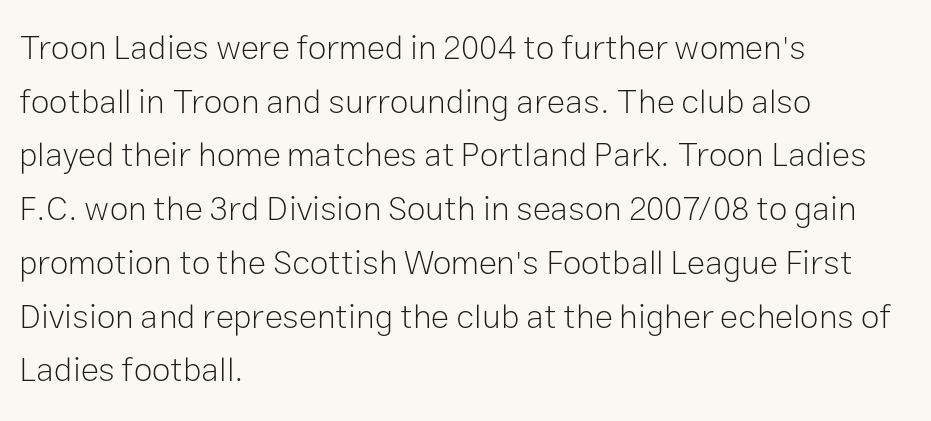
Lines of text with bare space underneath. The lettering holds an erect, upright posture throughout. A typesetter would label this face a sans. Caption: standard tracking, unaltered.
